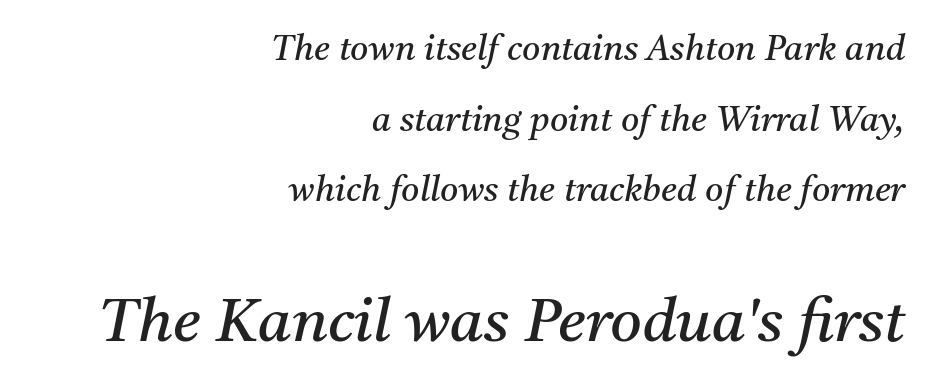
The image shows 61 px regular-weight serif type, italic (leaning right); set right-aligned, loose line spacing (2.02x), normal letter spacing, not underlined; the second (bottom) block is 1.74x larger; medium stroke contrast and a medium x-height.
